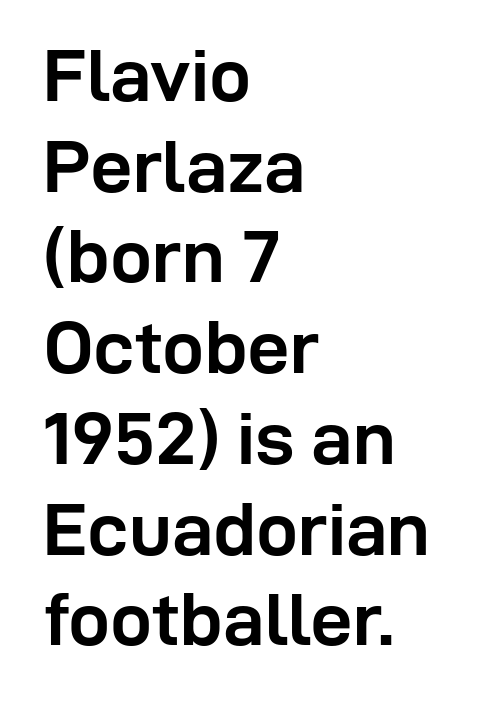
{"serif": "no", "italic": "no", "bold": "yes", "weight": "semibold", "width": "normal", "stroke_contrast": "low", "x_height": "medium", "monospaced": "no", "underline": "no", "align": "left", "line_spacing_ratio": 1.21, "letter_spacing": "normal", "letter_spacing_em": 0.0, "glyph_px": 75}
